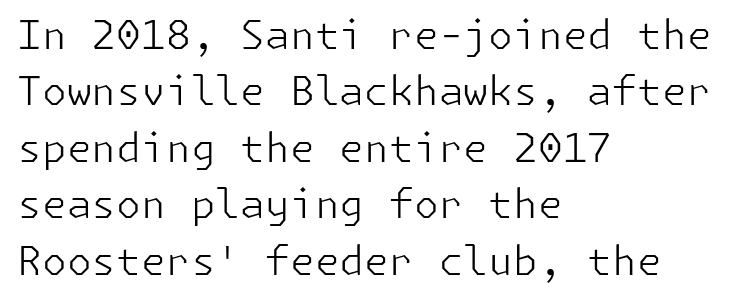
The image shows 40 px light sans-serif type, upright; set left-aligned, normal line spacing (1.41x), normal letter spacing, not underlined; low stroke contrast and a medium x-height.
